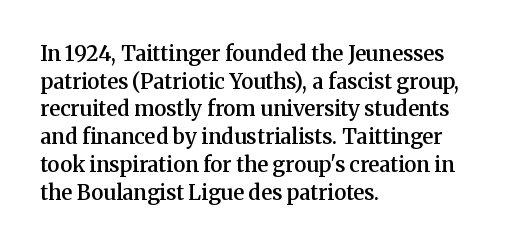
The image shows 21 px text type, upright; set left-aligned, normal line spacing (1.32x), normal letter spacing, not underlined.
